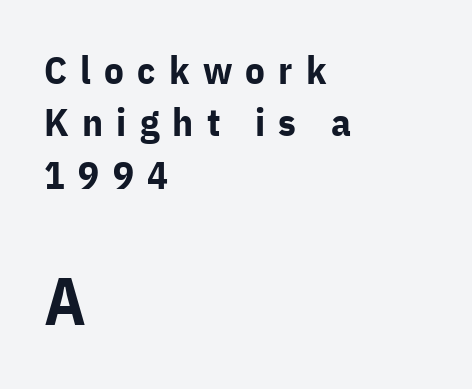
{"serif": "no", "italic": "no", "bold": "yes", "weight": "bold", "width": "normal", "stroke_contrast": "low", "x_height": "medium", "monospaced": "no", "underline": "no", "align": "left", "line_spacing": "normal", "line_spacing_ratio": 1.34, "letter_spacing": "wide", "letter_spacing_em": 0.34, "larger_block": "second", "size_ratio": 1.74, "glyph_px": 68}
